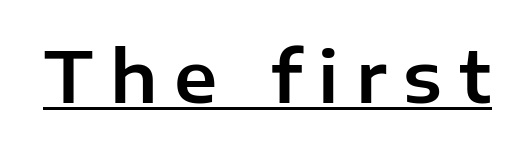
{"serif": "no", "italic": "no", "width": "normal", "stroke_contrast": "low", "x_height": "medium", "monospaced": "no", "underline": "yes", "letter_spacing": "wide", "letter_spacing_em": 0.24, "glyph_px": 70}
